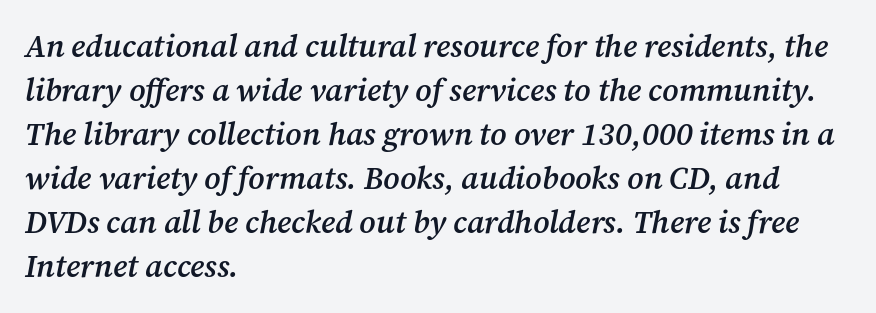
Q: Is the text bold? A: Semi-bold.
Q: Is the text italic (slanted)? A: Yes, it leans right by about 12 degrees.
Q: Is the typeface a serif or a sans-serif typeface? A: Serif.
Q: Is the text underlined? A: No.
Q: How is the paragraph aligned? A: Left-aligned.
Q: Is the spacing between letters normal or unusually wide? A: Normal.
Q: Is the spacing between lines tight, normal or loose? A: Normal.
Q: Width (condensed, normal, or wide)? A: Normal.
Q: Stroke contrast? A: Medium.
Q: x-height? A: Medium.
Q: Monospaced? A: No.
